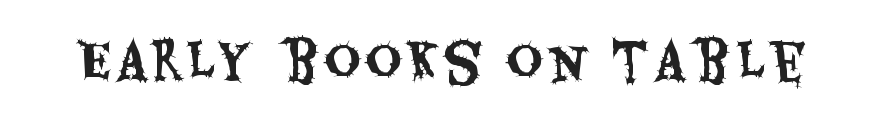
Q: Is the text italic (slanted)? A: No, it is upright.
Q: Is the typeface a serif or a sans-serif typeface? A: Sans-serif.
Q: Is the text underlined? A: No.
Q: Width (condensed, normal, or wide)? A: Condensed.
Q: Stroke contrast? A: Medium.
Q: x-height? A: Large.
Q: Monospaced? A: No.
